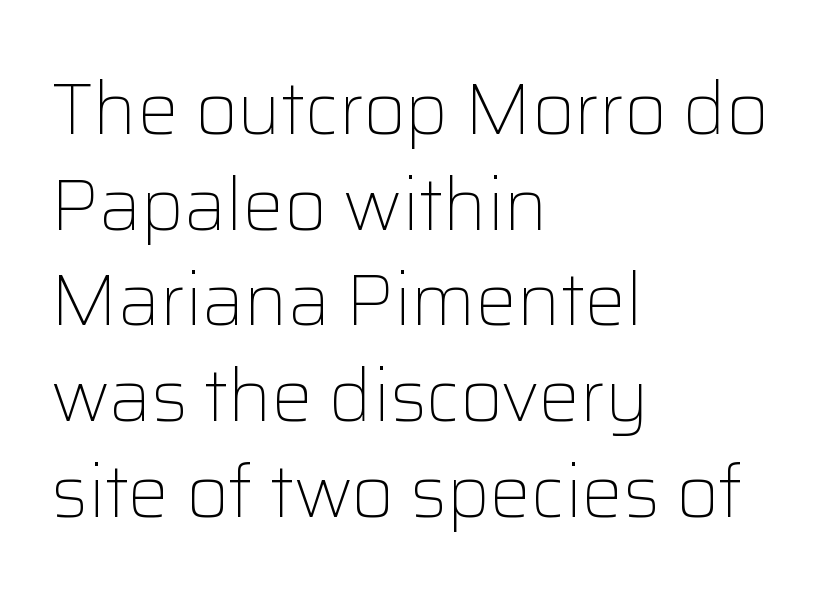
The image shows 73 px light sans-serif type, upright; set left-aligned, normal line spacing (1.31x), normal letter spacing, not underlined; low stroke contrast and a medium x-height.
